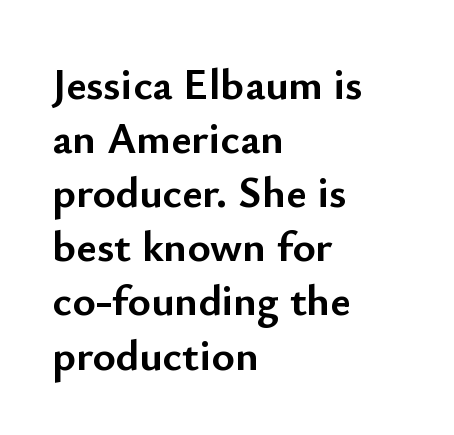
{"serif": "no", "italic": "no", "bold": "yes", "weight": "semibold", "width": "normal", "stroke_contrast": "low", "x_height": "small", "monospaced": "no", "underline": "no", "align": "left", "line_spacing_ratio": 1.23, "letter_spacing": "normal", "letter_spacing_em": 0.0, "glyph_px": 44}
